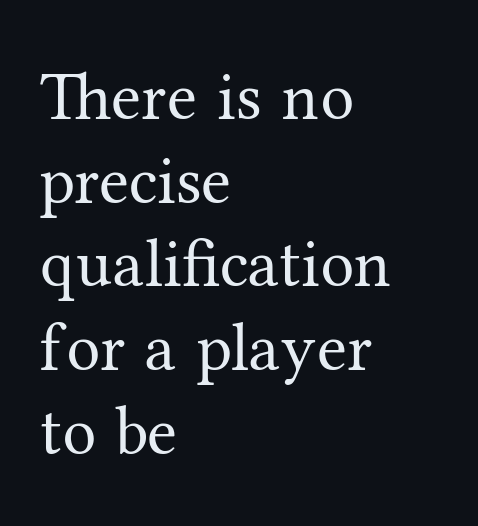
The image shows 68 px regular-weight serif type, upright; set left-aligned, line spacing 1.23x, normal letter spacing, not underlined; medium stroke contrast and a medium x-height.
